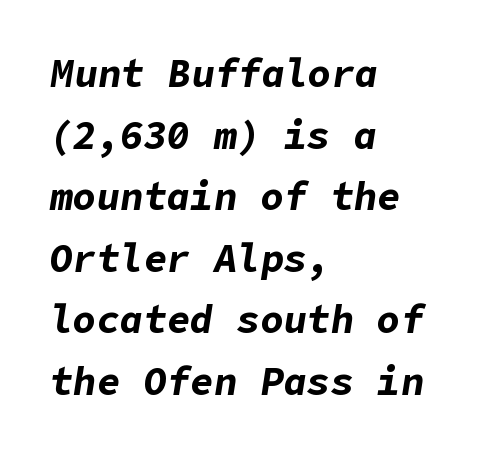
Q: Is the text bold? A: Yes.
Q: Is the text italic (slanted)? A: Yes, it leans right by about 9 degrees.
Q: Is the text underlined? A: No.
Q: How is the paragraph aligned? A: Left-aligned.
Q: Is the spacing between letters normal or unusually wide? A: Normal.
Q: Is the spacing between lines tight, normal or loose? A: Normal.
Q: Width (condensed, normal, or wide)? A: Normal.
Q: Stroke contrast? A: Low.
Q: x-height? A: Medium.
